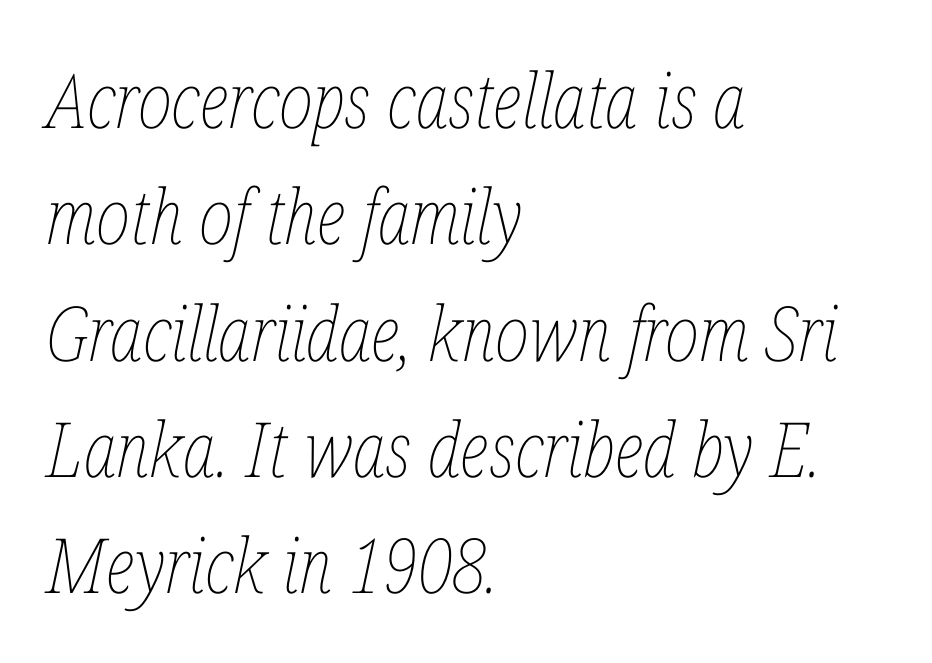
Q: Is the text bold? A: No.
Q: Is the text italic (slanted)? A: Yes, it leans right by about 12 degrees.
Q: Is the text underlined? A: No.
Q: How is the paragraph aligned? A: Left-aligned.
Q: Is the spacing between letters normal or unusually wide? A: Normal.
Q: Is the spacing between lines tight, normal or loose? A: Normal.
Q: Width (condensed, normal, or wide)? A: Condensed.
Q: Stroke contrast? A: Low.
Q: x-height? A: Medium.
Q: Monospaced? A: No.
